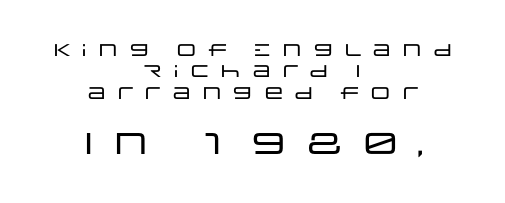
The image shows 30 px wide sans-serif type, upright; set centered, normal line spacing (1.26x), unusually wide letter spacing (+0.3 em), not underlined; the second (bottom) block is 1.76x larger; low stroke contrast and a large x-height.
